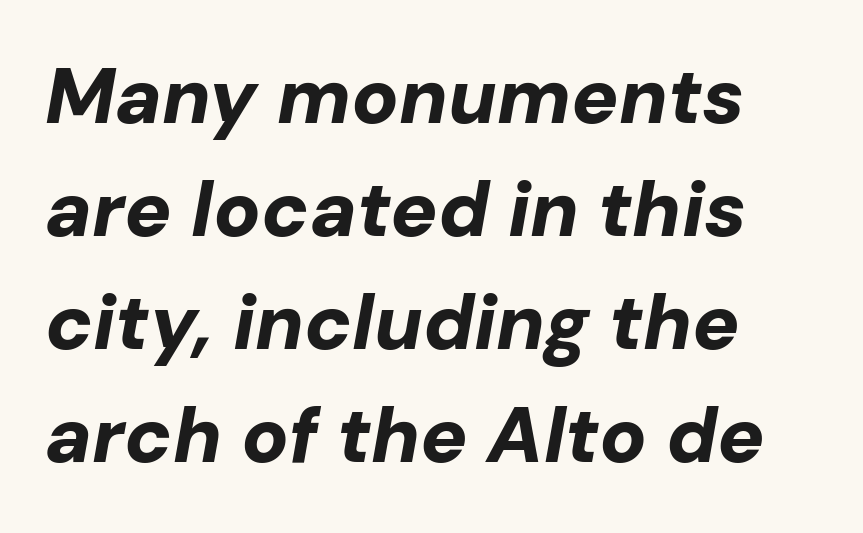
{"italic": "yes", "lean": "right", "slant_degrees": 10, "bold": "yes", "weight": "bold", "width": "normal", "stroke_contrast": "low", "x_height": "medium", "monospaced": "no", "underline": "no", "align": "left", "line_spacing": "normal", "line_spacing_ratio": 1.45, "letter_spacing": "normal", "letter_spacing_em": 0.0, "glyph_px": 78}
